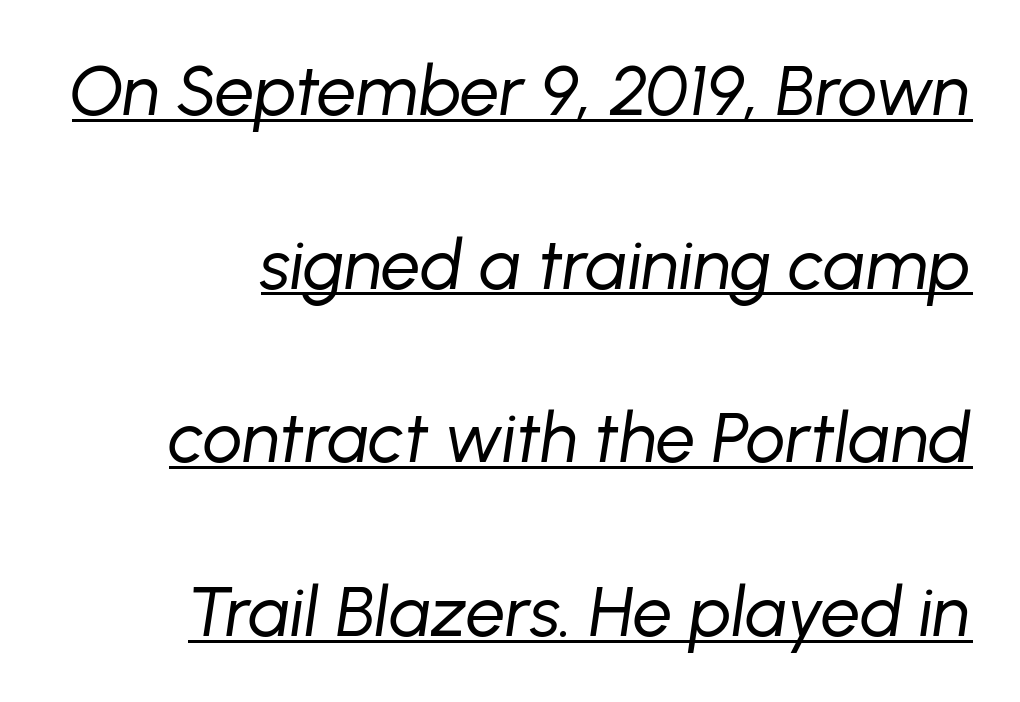
{"italic": "yes", "lean": "right", "slant_degrees": 8, "bold": "no", "weight": "regular", "width": "normal", "stroke_contrast": "low", "x_height": "medium", "monospaced": "no", "underline": "yes", "align": "right", "line_spacing": "loose", "line_spacing_ratio": 2.48, "letter_spacing": "normal", "letter_spacing_em": 0.0, "glyph_px": 70}
